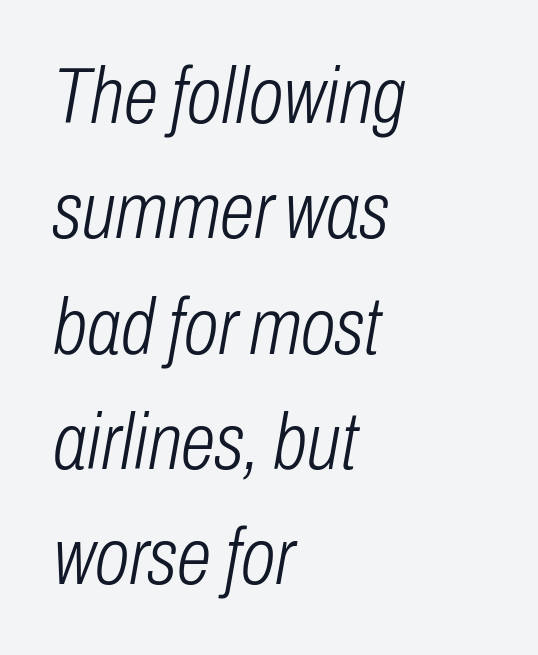
{"italic": "yes", "lean": "right", "slant_degrees": 10, "bold": "no", "weight": "light", "width": "condensed", "stroke_contrast": "low", "x_height": "medium", "monospaced": "no", "underline": "no", "align": "left", "line_spacing": "normal", "line_spacing_ratio": 1.46, "letter_spacing": "normal", "letter_spacing_em": 0.0, "glyph_px": 79}
